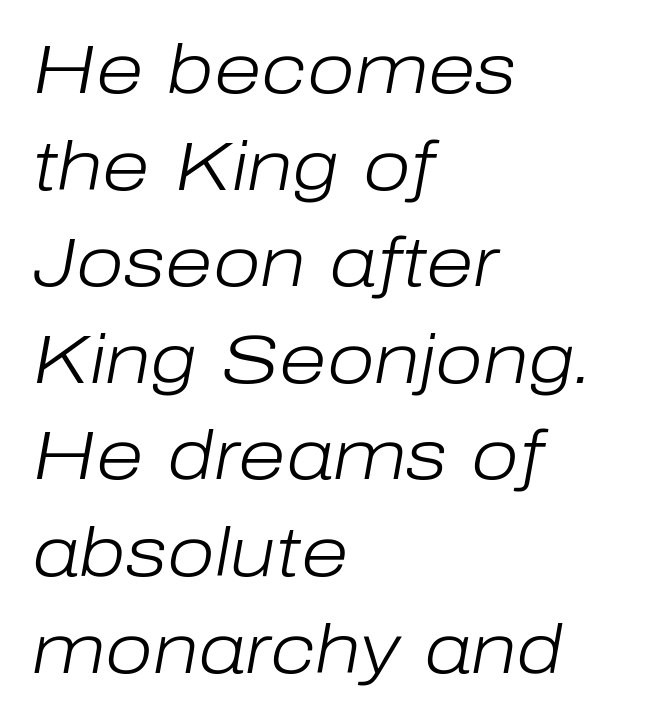
This rendering features lettering with no underline. Between one letter and the next there's only the usual sliver of space. This block has exactly the height ordinary leading produces. No chunkiness to these letters — they're not bold. Typeset ragged right — the left edge is the straight one. Proportional: the letters do not fall into vertical columns.
